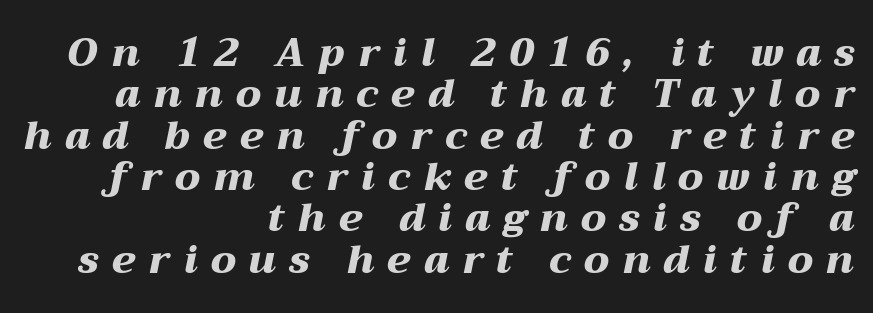
Plain, unruled lines of type. In CSS terms this would be text-align: right. These lines have a slow, spaced-out rhythm from letter to letter. An italicized treatment has been applied to the whole sample.
